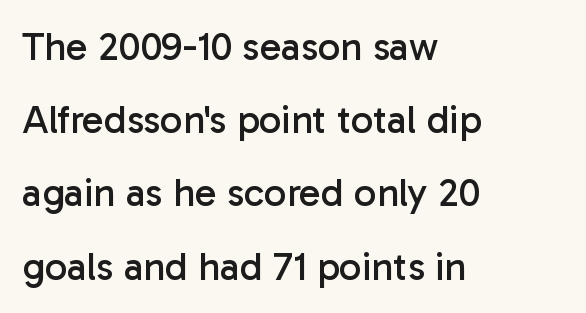
The image shows 40 px regular-weight sans-serif type, upright; set left-aligned, line spacing 1.83x, normal letter spacing, not underlined; low stroke contrast and a medium x-height.
